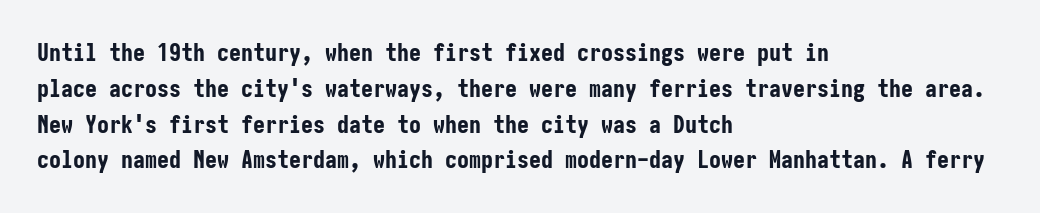
{"italic": "no", "bold": "yes", "underline": "no", "align": "left", "line_spacing": "normal", "line_spacing_ratio": 1.49, "letter_spacing": "normal", "letter_spacing_em": 0.0, "glyph_px": 24}
